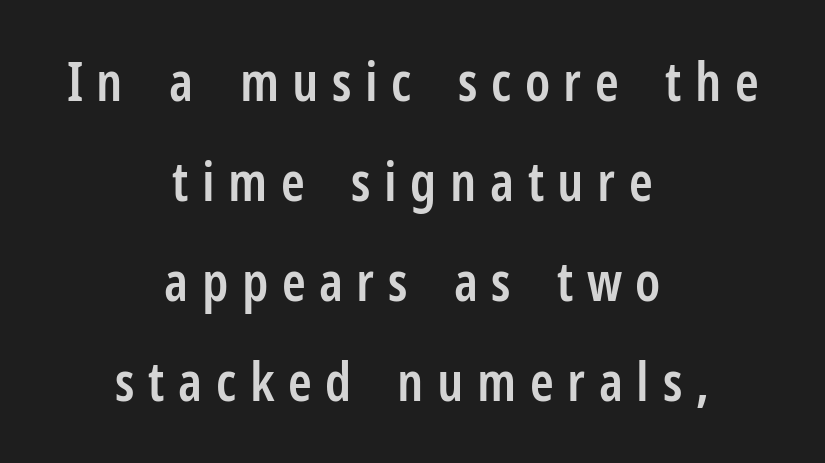
The face used here is a sans, in the tradition of grotesques and geometrics. Notice how the passage keeps no hard edge, just a central spine. In terms of weight, the rendering is demibold, just under bold. The gaps between neighbouring characters are conspicuously large. Does the lettering tilt? It doesn't — this is upright. Spacing verdict: proportional, widths tailored to each character.
